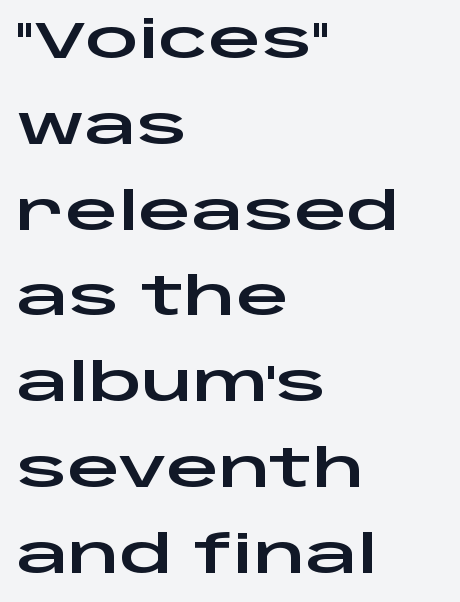
Rule under the text: the space is simply empty. Think of a printed novel: that variable character pitch is what you see here. This rendering uses left alignment, leaving the right contour irregular. The letters carry no serifs — their stems end cleanly without finishing strokes. The tracking reads as untouched default to a designer's eye.
